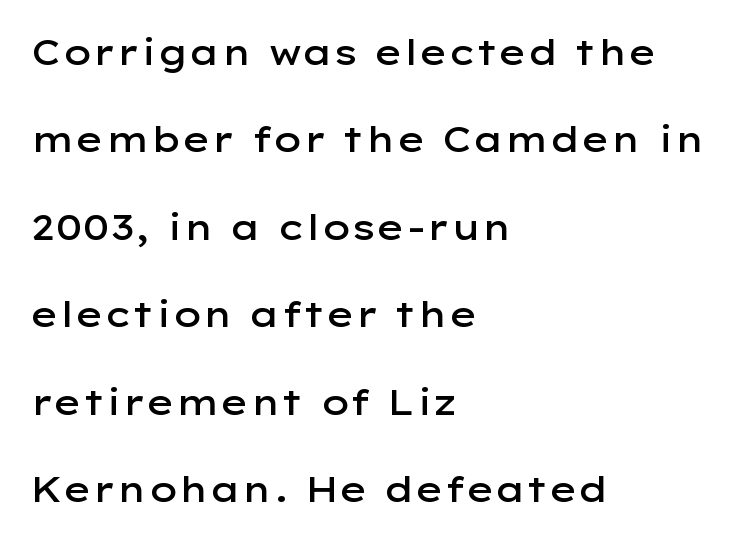
The image shows 35 px semibold, wide sans-serif type, upright; set left-aligned, loose line spacing (2.5x), normal letter spacing, not underlined; low stroke contrast and a medium x-height.
